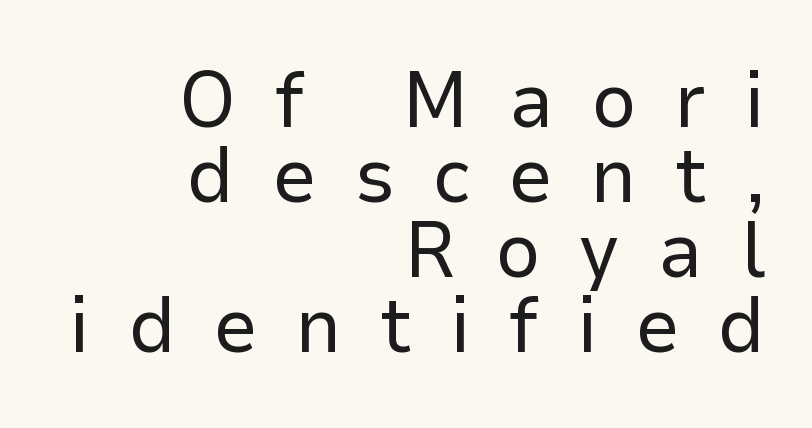
{"serif": "no", "italic": "no", "bold": "no", "weight": "regular", "width": "normal", "stroke_contrast": "low", "x_height": "medium", "monospaced": "no", "underline": "no", "align": "right", "line_spacing": "tight", "line_spacing_ratio": 0.95, "letter_spacing": "wide", "letter_spacing_em": 0.48, "glyph_px": 79}
